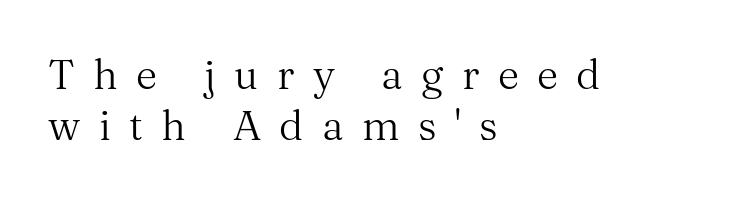
The image shows 41 px regular-weight serif type, upright; set left-aligned, normal line spacing (1.25x), unusually wide letter spacing (+0.45 em), not underlined; medium stroke contrast and a medium x-height.
